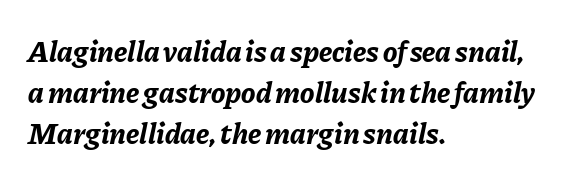
{"italic": "yes", "lean": "right", "slant_degrees": 11, "bold": "yes", "weight": "bold", "width": "normal", "stroke_contrast": "low", "x_height": "medium", "monospaced": "no", "underline": "no", "align": "left", "line_spacing": "normal", "line_spacing_ratio": 1.36, "letter_spacing": "normal", "letter_spacing_em": 0.0, "glyph_px": 30}
